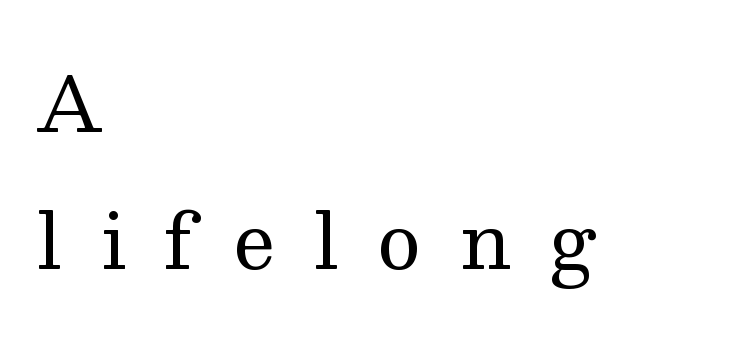
The image shows 76 px regular-weight serif type, upright; set left-aligned, line spacing 1.8x, unusually wide letter spacing (+0.5 em), not underlined; medium stroke contrast and a medium x-height.
